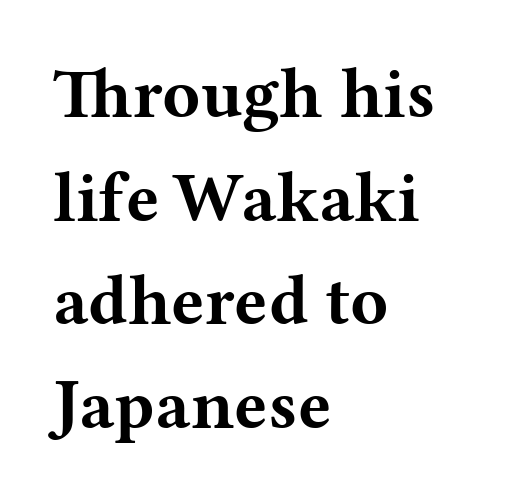
Q: Is the text bold? A: Yes.
Q: Is the text italic (slanted)? A: No, it is upright.
Q: Is the typeface a serif or a sans-serif typeface? A: Serif.
Q: Is the text underlined? A: No.
Q: How is the paragraph aligned? A: Left-aligned.
Q: Is the spacing between letters normal or unusually wide? A: Normal.
Q: Is the spacing between lines tight, normal or loose? A: Normal.
Q: Width (condensed, normal, or wide)? A: Wide.
Q: Stroke contrast? A: Medium.
Q: x-height? A: Medium.
Q: Monospaced? A: No.
